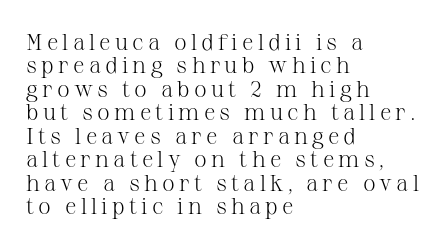
{"italic": "no", "bold": "no", "underline": "no", "align": "left", "line_spacing": "tight", "line_spacing_ratio": 1.02, "glyph_px": 23}
